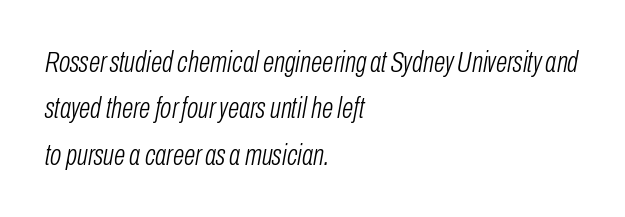
Q: Is the text bold? A: No.
Q: Is the text italic (slanted)? A: Yes, it leans right by about 10 degrees.
Q: Is the text underlined? A: No.
Q: How is the paragraph aligned? A: Left-aligned.
Q: Is the spacing between letters normal or unusually wide? A: Normal.
Q: Is the spacing between lines tight, normal or loose? A: Normal.
Q: Width (condensed, normal, or wide)? A: Condensed.
Q: Stroke contrast? A: Low.
Q: x-height? A: Medium.
Q: Monospaced? A: No.
